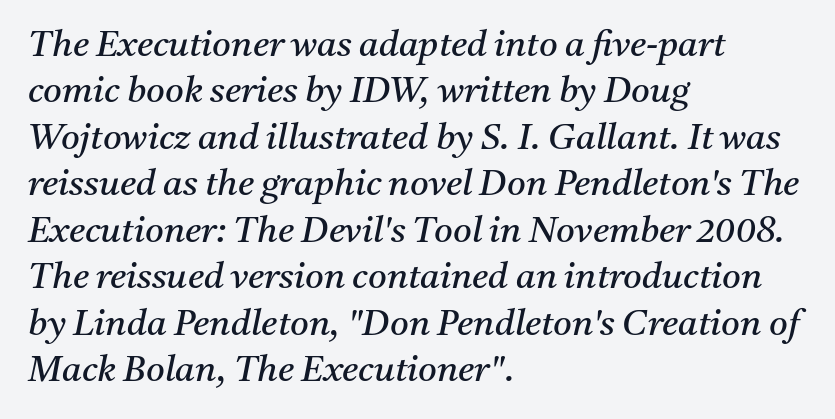
The image shows 36 px regular-weight serif type, italic (leaning right); set left-aligned, normal line spacing (1.29x), normal letter spacing, not underlined; medium stroke contrast and a medium x-height.
